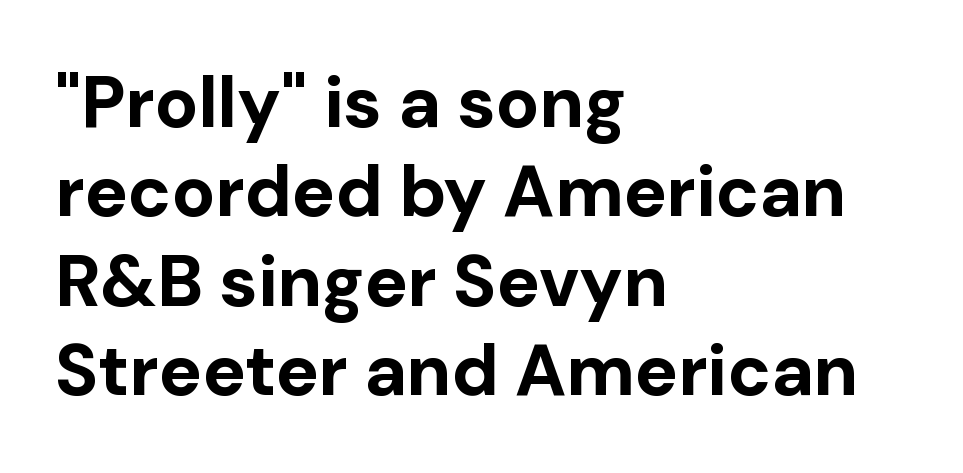
The image shows 72 px bold sans-serif type, upright; set left-aligned, line spacing 1.24x, normal letter spacing, not underlined; low stroke contrast and a medium x-height.
